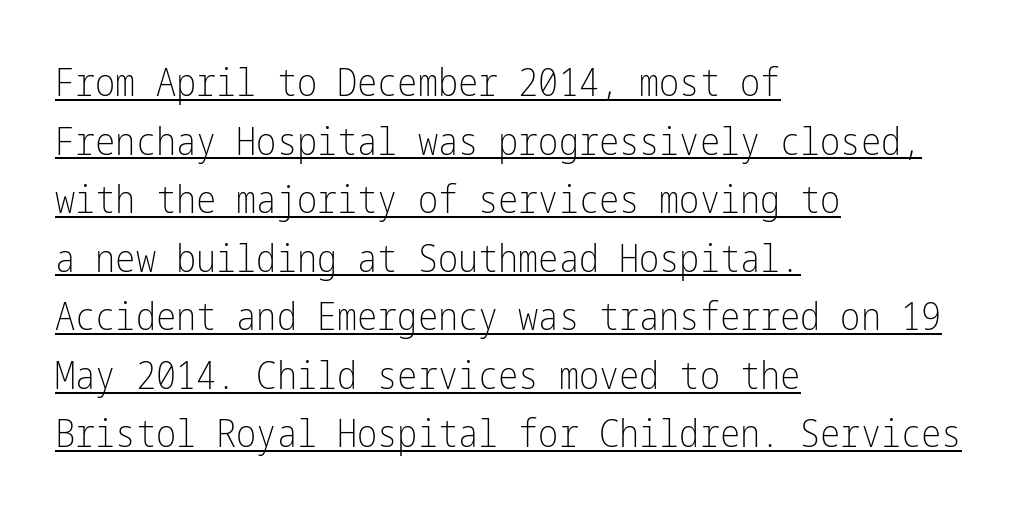
{"serif": "no", "italic": "no", "bold": "no", "weight": "light", "width": "condensed", "stroke_contrast": "low", "x_height": "medium", "underline": "yes", "align": "left", "line_spacing": "normal", "line_spacing_ratio": 1.54, "letter_spacing": "normal", "letter_spacing_em": 0.0, "glyph_px": 38}
